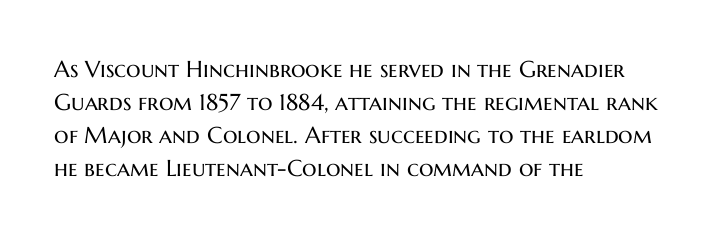
Q: Is the text bold? A: No.
Q: Is the text italic (slanted)? A: No, it is upright.
Q: Is the text underlined? A: No.
Q: How is the paragraph aligned? A: Left-aligned.
Q: Is the spacing between letters normal or unusually wide? A: Normal.
Q: Is the spacing between lines tight, normal or loose? A: Normal.
